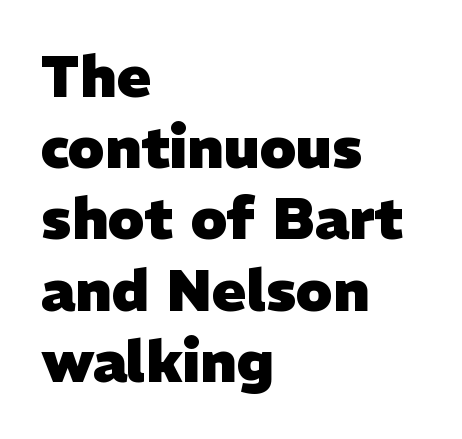
Q: Is the text bold? A: Yes.
Q: Is the typeface a serif or a sans-serif typeface? A: Sans-serif.
Q: Is the text underlined? A: No.
Q: How is the paragraph aligned? A: Left-aligned.
Q: Is the spacing between letters normal or unusually wide? A: Normal.
Q: Is the spacing between lines tight, normal or loose? A: Normal.
Q: Width (condensed, normal, or wide)? A: Normal.
Q: Stroke contrast? A: Low.
Q: x-height? A: Medium.
Q: Monospaced? A: No.
